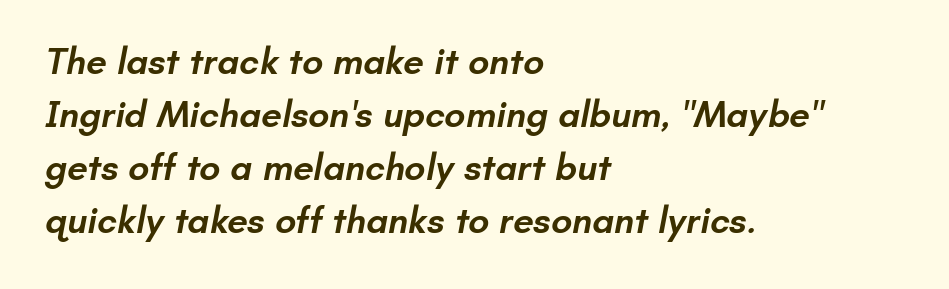
The image shows 37 px semibold sans-serif type; set left-aligned, normal line spacing (1.43x), normal letter spacing, not underlined; low stroke contrast and a small x-height.
